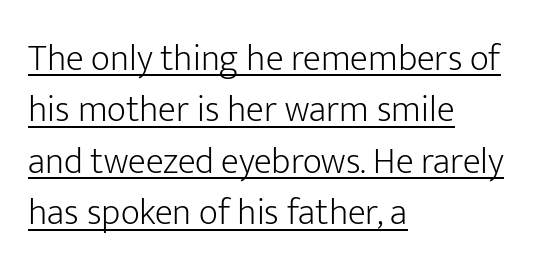
The image shows 37 px light sans-serif type, upright; set left-aligned, normal line spacing (1.39x), normal letter spacing, underlined; low stroke contrast and a medium x-height.
